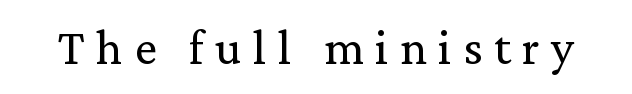
Q: Is the text bold? A: No.
Q: Is the text italic (slanted)? A: No, it is upright.
Q: Is the typeface a serif or a sans-serif typeface? A: Serif.
Q: Is the text underlined? A: No.
Q: Is the spacing between letters normal or unusually wide? A: Unusually wide.
Q: Width (condensed, normal, or wide)? A: Normal.
Q: Stroke contrast? A: Low.
Q: x-height? A: Medium.
Q: Monospaced? A: No.
